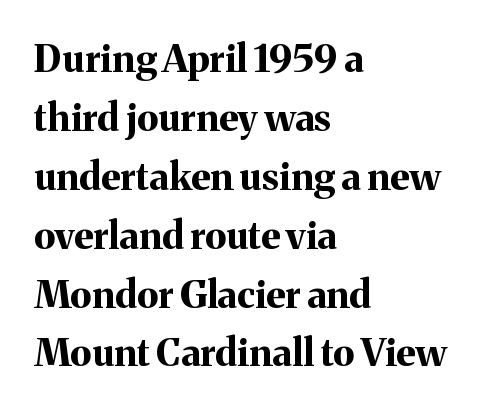
The area under the type is left untouched. Vertical spacing — default. The letters carry serifs — small finishing strokes at the ends of their stems. Spacing verdict: proportional, widths tailored to each character.
